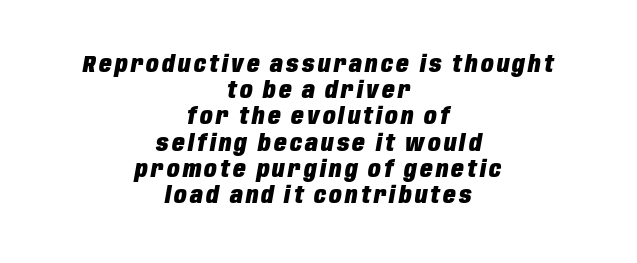
The image shows 23 px bold type, italic (leaning right); set centered, tight line spacing (1.14x), not underlined.
